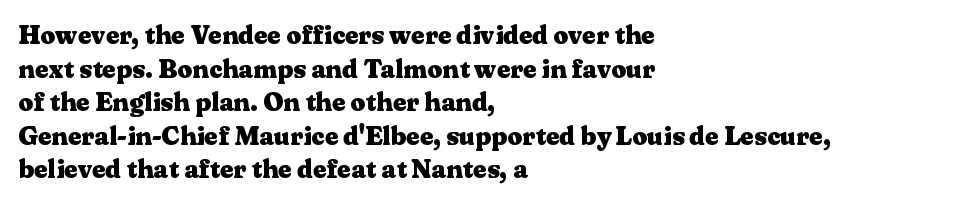
The image shows 26 px bold type, upright; set left-aligned, normal line spacing (1.29x), normal letter spacing, not underlined.
